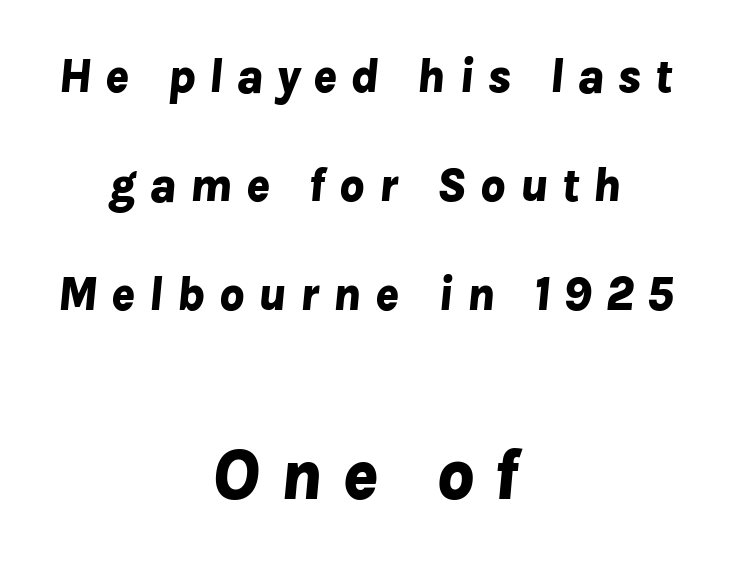
{"italic": "yes", "lean": "right", "slant_degrees": 8, "bold": "yes", "weight": "bold", "width": "normal", "stroke_contrast": "low", "x_height": "medium", "monospaced": "no", "underline": "no", "align": "center", "line_spacing": "loose", "line_spacing_ratio": 2.22, "letter_spacing": "wide", "letter_spacing_em": 0.27, "larger_block": "second", "size_ratio": 1.49, "glyph_px": 73}
